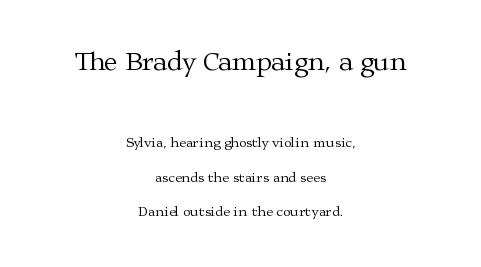
{"italic": "no", "bold": "no", "underline": "no", "align": "center", "line_spacing": "loose", "line_spacing_ratio": 2.47, "letter_spacing": "normal", "letter_spacing_em": 0.0, "larger_block": "first", "size_ratio": 1.93, "glyph_px": 27}
